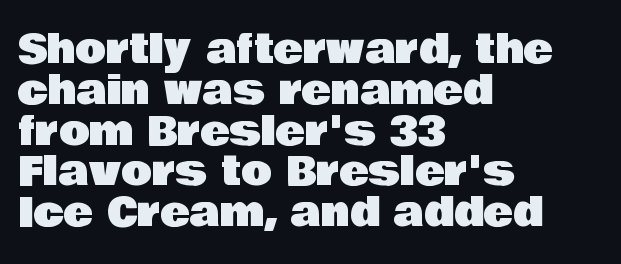
{"serif": "no", "italic": "no", "width": "normal", "stroke_contrast": "low", "x_height": "large", "monospaced": "no", "underline": "no", "align": "left", "line_spacing": "tight", "line_spacing_ratio": 1.02, "letter_spacing": "normal", "letter_spacing_em": 0.0, "glyph_px": 40}
